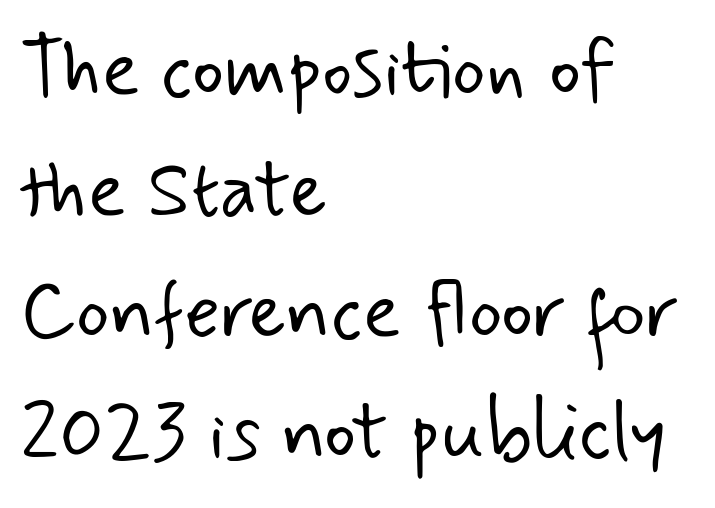
Q: Is the text bold? A: No.
Q: Is the typeface a serif or a sans-serif typeface? A: Sans-serif.
Q: Is the text underlined? A: No.
Q: How is the paragraph aligned? A: Left-aligned.
Q: Is the spacing between letters normal or unusually wide? A: Normal.
Q: Is the spacing between lines tight, normal or loose? A: Normal.
Q: Width (condensed, normal, or wide)? A: Normal.
Q: Stroke contrast? A: Low.
Q: x-height? A: Small.
Q: Monospaced? A: No.
